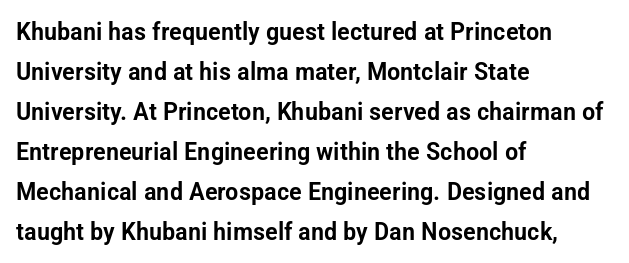
The image shows 25 px text type, upright; set left-aligned, normal line spacing (1.6x), normal letter spacing, not underlined.
